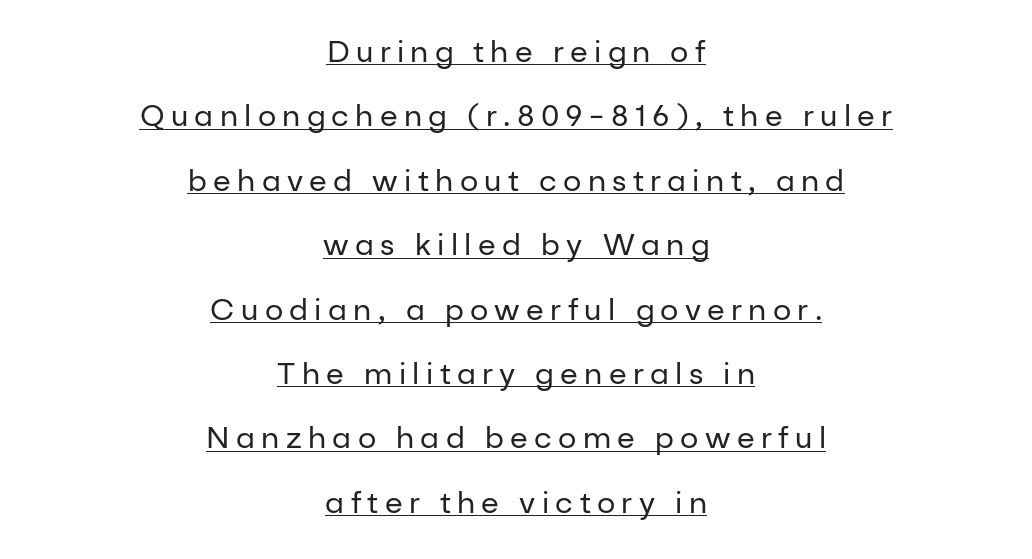
Q: Is the text bold? A: No.
Q: Is the text italic (slanted)? A: No, it is upright.
Q: Is the typeface a serif or a sans-serif typeface? A: Sans-serif.
Q: Is the text underlined? A: Yes.
Q: How is the paragraph aligned? A: Centered.
Q: Is the spacing between letters normal or unusually wide? A: Unusually wide.
Q: Is the spacing between lines tight, normal or loose? A: Loose.
Q: Width (condensed, normal, or wide)? A: Normal.
Q: Stroke contrast? A: Low.
Q: x-height? A: Medium.
Q: Monospaced? A: No.
